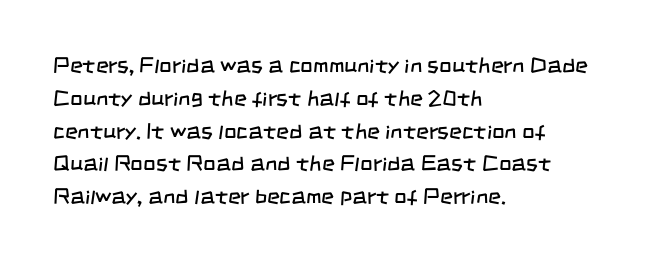
Q: Is the text bold? A: No.
Q: Is the text underlined? A: No.
Q: How is the paragraph aligned? A: Left-aligned.
Q: Is the spacing between letters normal or unusually wide? A: Normal.
Q: Is the spacing between lines tight, normal or loose? A: Normal.
